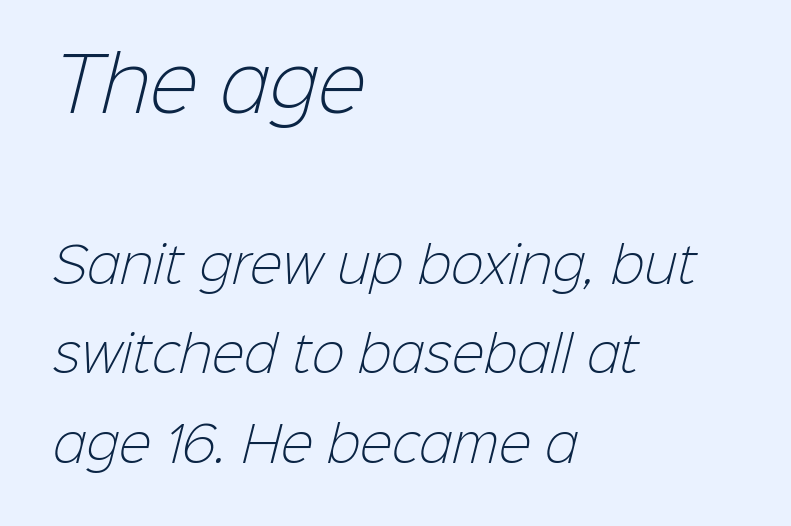
{"serif": "no", "bold": "no", "weight": "light", "width": "normal", "stroke_contrast": "low", "x_height": "medium", "monospaced": "no", "underline": "no", "align": "left", "line_spacing_ratio": 1.82, "letter_spacing": "normal", "letter_spacing_em": 0.0, "larger_block": "first", "size_ratio": 1.49, "glyph_px": 73}
